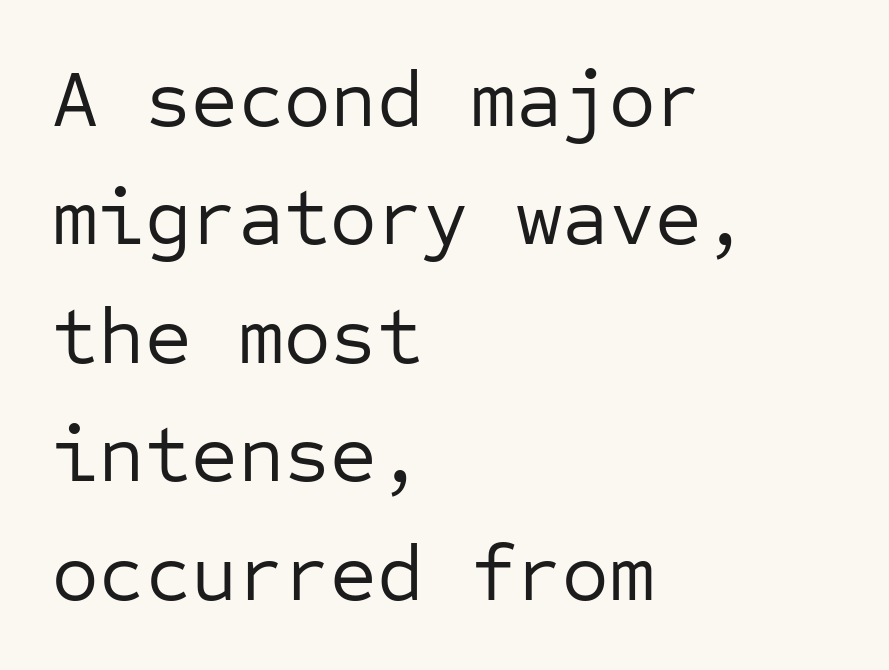
The image shows 80 px regular-weight sans-serif type, upright, monospaced; set left-aligned, normal line spacing (1.48x), normal letter spacing, not underlined; low stroke contrast and a medium x-height.
